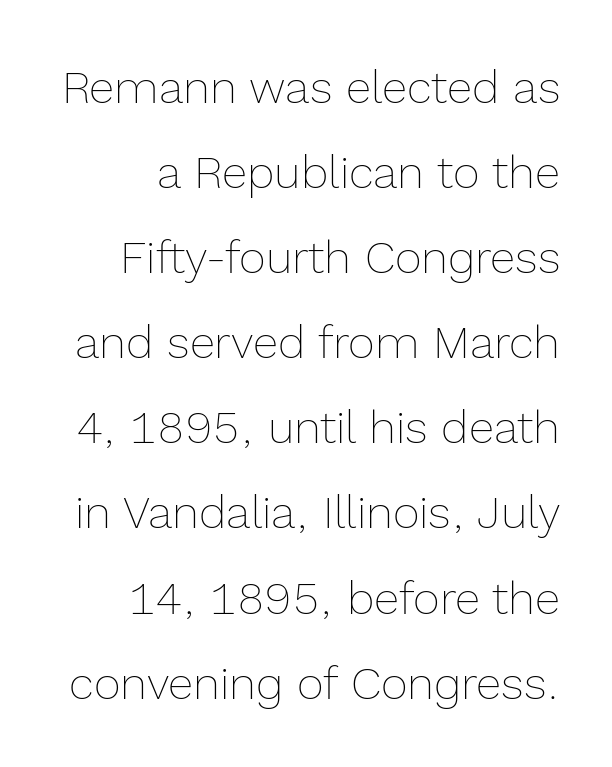
{"italic": "no", "bold": "no", "weight": "thin", "width": "normal", "x_height": "medium", "monospaced": "no", "underline": "no", "line_spacing_ratio": 1.85, "letter_spacing": "normal", "letter_spacing_em": 0.0, "glyph_px": 46}
